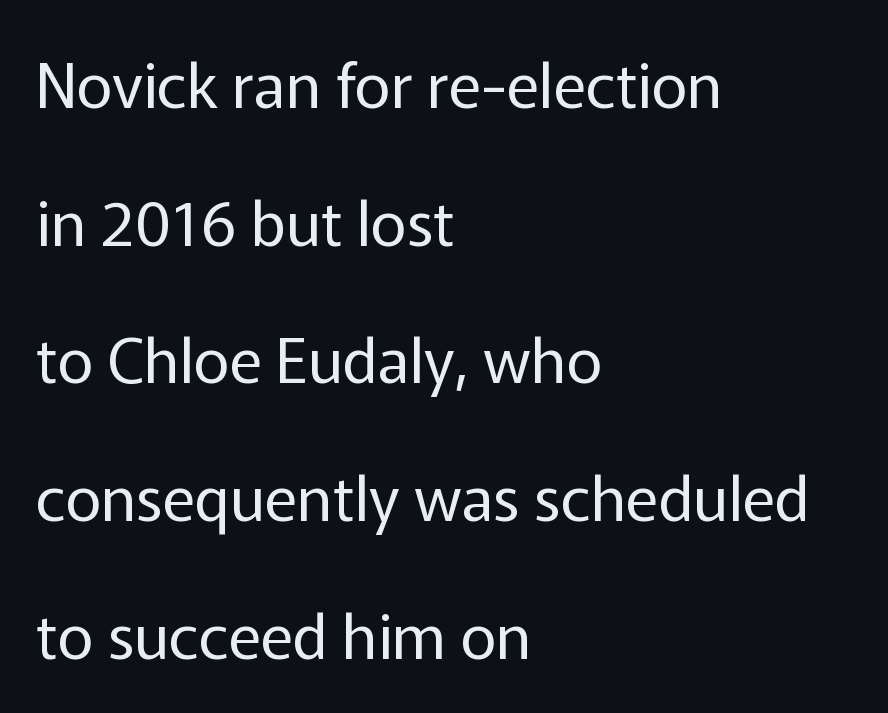
The weight tops out at a normal text grade. Regarding serifs, this sample does without them. Spacing between characters is what you'd get straight out of the box. The face used here is proportionally spaced, like ordinary book or web type. Posture: vertical.
